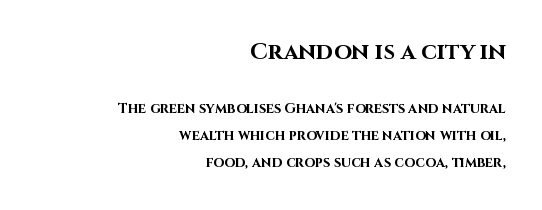
Typographic density is high because the face is bold. Ascenders rise straight up at ninety degrees. Tracking value appears to be zero — textbook default spacing. One glance says open: line gaps are wider than usual. Which margin do the lines hug? The right one — the left edge is uneven.
